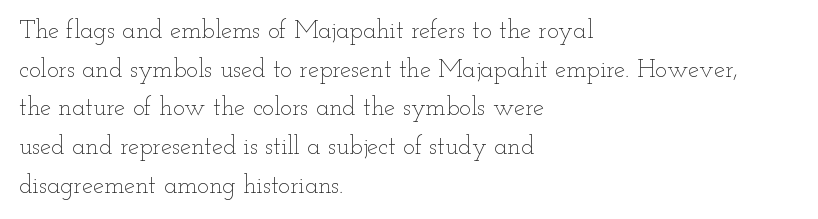
Notice how descenders clear the ascenders below comfortably — that's standard leading. Posture: vertical. Letter spacing: default. This rendering uses left alignment, leaving the right contour irregular.
